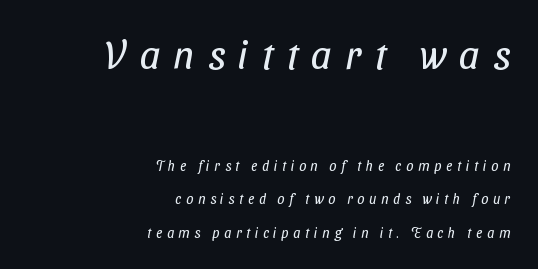
The image shows 40 px regular-weight, condensed sans-serif type; set right-aligned, loose line spacing (2.39x), unusually wide letter spacing (+0.33 em), not underlined; the first (top) block is 2.86x larger; low stroke contrast and a medium x-height.
